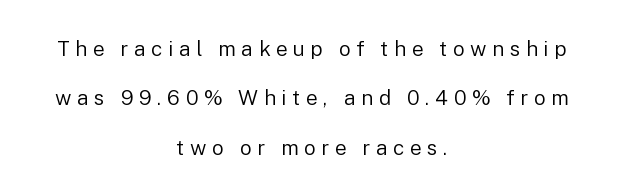
The leading is generous, giving the passage an open texture. This reads as an unemphasized weight, regular at the heaviest. The passage is arranged like a title page — every line centered. The letterforms stand isolated, each surrounded by extra space.
